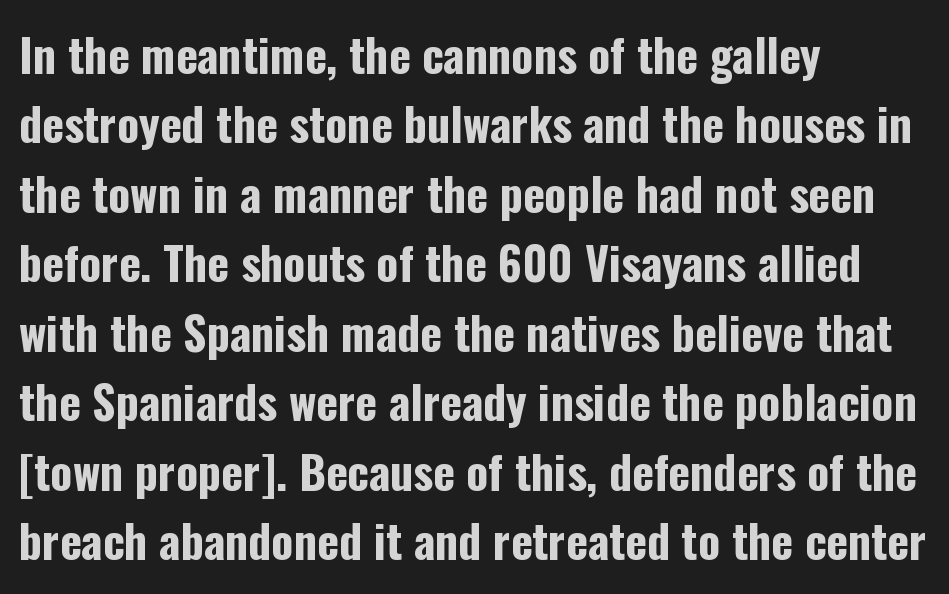
{"serif": "no", "italic": "no", "bold": "yes", "weight": "bold", "width": "condensed", "stroke_contrast": "low", "x_height": "medium", "monospaced": "no", "underline": "no", "align": "left", "line_spacing": "normal", "line_spacing_ratio": 1.51, "letter_spacing": "normal", "letter_spacing_em": 0.0, "glyph_px": 46}
